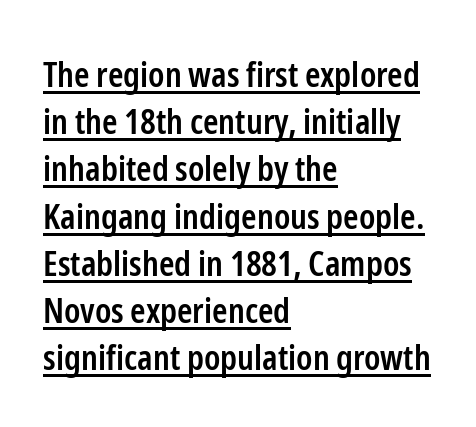
{"serif": "no", "italic": "no", "bold": "semi", "weight": "semibold", "width": "condensed", "stroke_contrast": "low", "x_height": "medium", "monospaced": "no", "underline": "yes", "align": "left", "line_spacing": "normal", "line_spacing_ratio": 1.35, "letter_spacing": "normal", "letter_spacing_em": 0.0, "glyph_px": 35}
